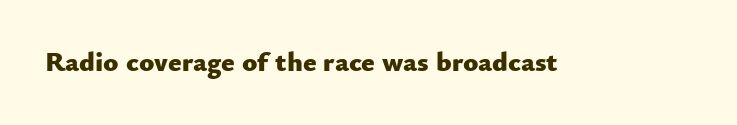
The image shows 28 px heavy sans-serif type, upright; set normal letter spacing, not underlined; low stroke contrast and a small x-height.
